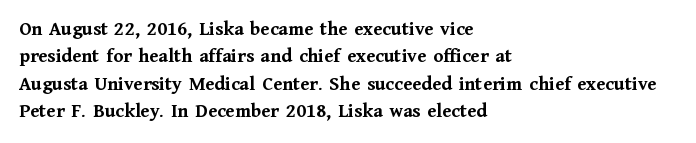
Q: Is the text bold? A: Yes.
Q: Is the text italic (slanted)? A: No, it is upright.
Q: Is the text underlined? A: No.
Q: How is the paragraph aligned? A: Left-aligned.
Q: Is the spacing between letters normal or unusually wide? A: Normal.
Q: Is the spacing between lines tight, normal or loose? A: Normal.
